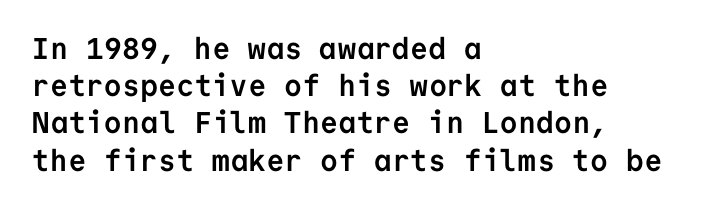
Pretty heavy lettering here — definitely bold. Monospaced: the letters line up in strict vertical columns. The rag falls on the right side of this text block. Tracking value appears to be zero — textbook default spacing. This is the regular roman posture of the typeface.
